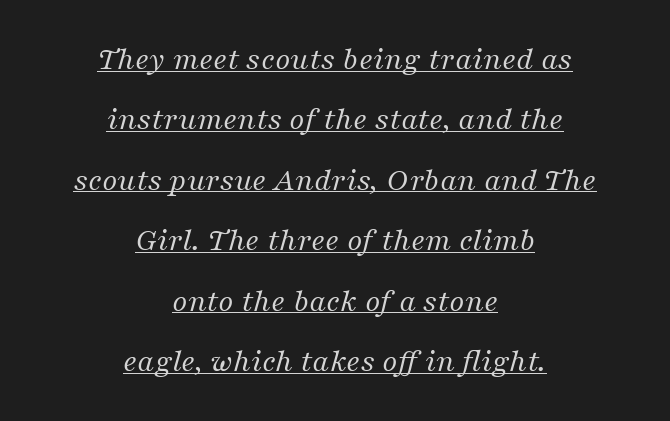
{"serif": "yes", "italic": "yes", "lean": "right", "slant_degrees": 16, "bold": "no", "weight": "regular", "width": "normal", "stroke_contrast": "medium", "x_height": "medium", "monospaced": "no", "underline": "yes", "align": "center", "line_spacing_ratio": 1.83, "letter_spacing": "normal", "letter_spacing_em": 0.0, "glyph_px": 33}
